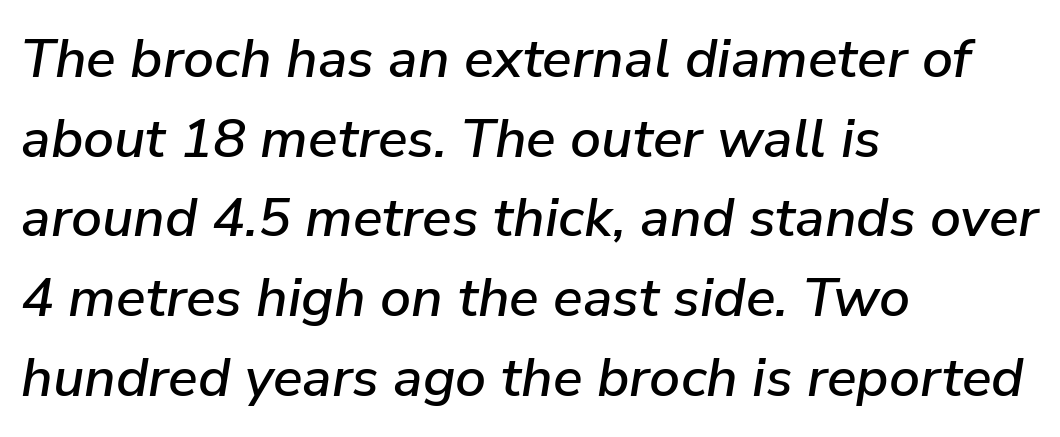
{"italic": "yes", "lean": "right", "slant_degrees": 9, "width": "normal", "stroke_contrast": "low", "x_height": "medium", "monospaced": "no", "underline": "no", "align": "left", "line_spacing": "normal", "line_spacing_ratio": 1.45, "letter_spacing": "normal", "letter_spacing_em": 0.0, "glyph_px": 55}
